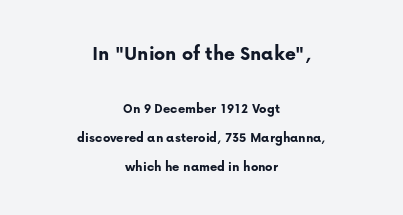
The image shows 21 px bold type, upright; set centered, loose line spacing (2.06x), normal letter spacing, not underlined; the first (top) block is 1.5x larger.
